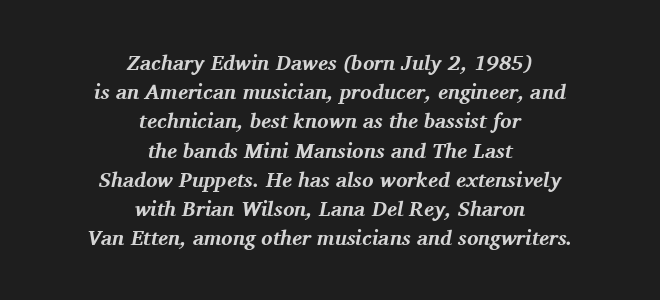
{"italic": "yes", "lean": "right", "slant_degrees": 11, "bold": "yes", "underline": "no", "align": "center", "line_spacing": "normal", "line_spacing_ratio": 1.39, "letter_spacing": "normal", "letter_spacing_em": 0.0, "glyph_px": 21}
